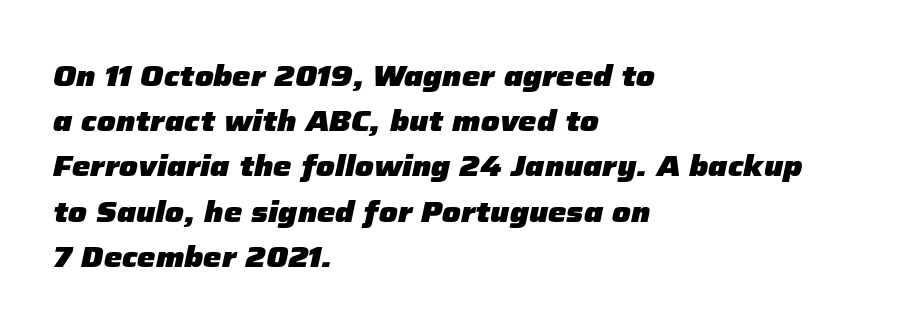
Horizontal alignment here is leftward, the default for most running prose. Nobody drew a line under any word here. Notice how descenders clear the ascenders below comfortably — that's standard leading. The specimen reads as italic at a glance.
